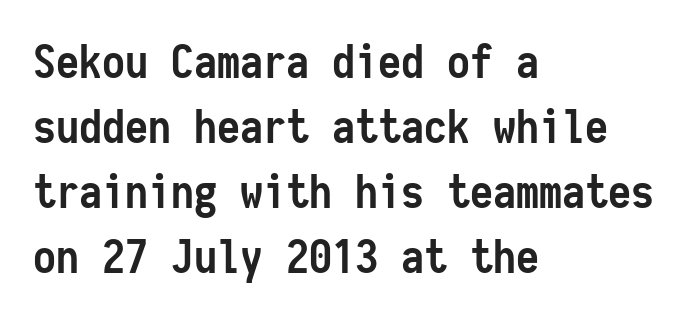
The image shows 46 px semibold, condensed sans-serif type, upright, monospaced; set left-aligned, normal line spacing (1.41x), normal letter spacing, not underlined; low stroke contrast and a medium x-height.
